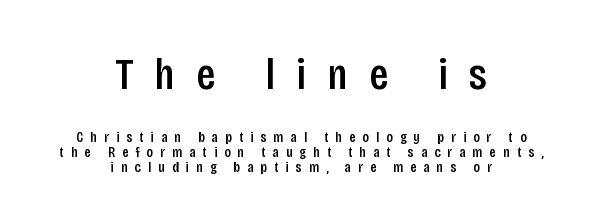
{"serif": "no", "italic": "no", "bold": "semi", "weight": "semibold", "width": "condensed", "stroke_contrast": "low", "x_height": "large", "monospaced": "no", "underline": "no", "align": "center", "line_spacing": "tight", "line_spacing_ratio": 1.0, "letter_spacing": "wide", "letter_spacing_em": 0.47, "larger_block": "first", "size_ratio": 3.0, "glyph_px": 45}
